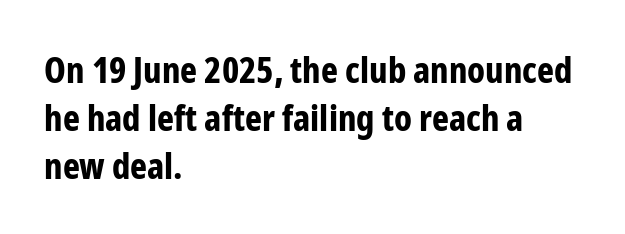
These lines keep a tight, regular rhythm from letter to letter. This is heavy type, rendered in bold. Underline: absent. Proportional: the letters do not fall into vertical columns.
